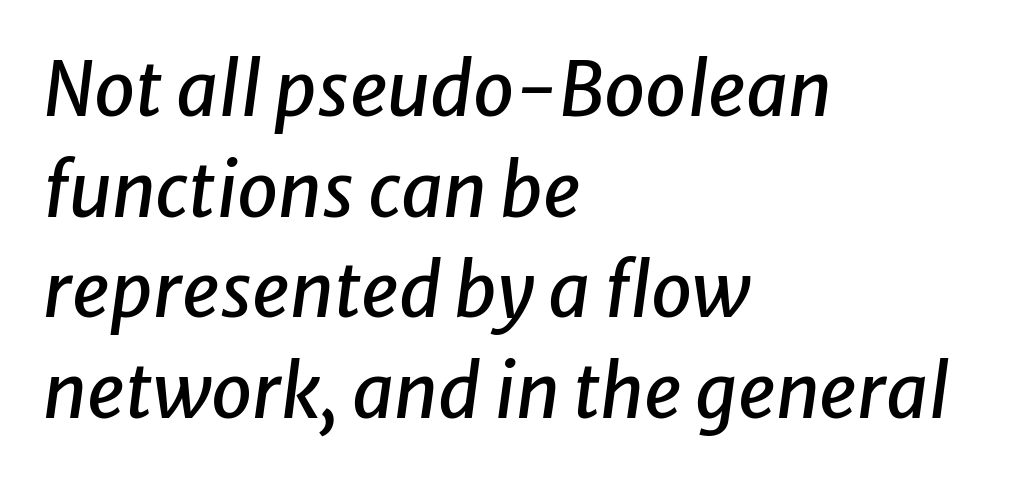
Q: Is the text italic (slanted)? A: Yes, it leans right by about 8 degrees.
Q: Is the text underlined? A: No.
Q: How is the paragraph aligned? A: Left-aligned.
Q: Is the spacing between letters normal or unusually wide? A: Normal.
Q: Is the spacing between lines tight, normal or loose? A: Normal.
Q: Width (condensed, normal, or wide)? A: Normal.
Q: Stroke contrast? A: Low.
Q: x-height? A: Medium.
Q: Monospaced? A: No.
